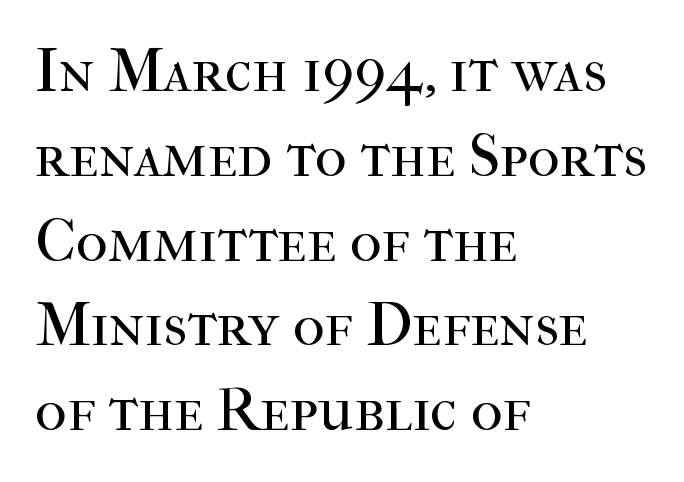
The image shows 61 px regular-weight serif type, upright; set left-aligned, normal line spacing (1.39x), normal letter spacing, not underlined; high stroke contrast and a medium x-height.
